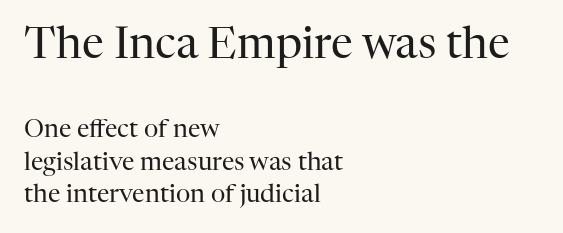
{"serif": "yes", "italic": "no", "bold": "no", "weight": "regular", "width": "normal", "stroke_contrast": "high", "x_height": "medium", "monospaced": "no", "underline": "no", "align": "left", "line_spacing": "normal", "line_spacing_ratio": 1.31, "letter_spacing": "normal", "letter_spacing_em": 0.0, "larger_block": "first", "size_ratio": 1.76, "glyph_px": 44}
